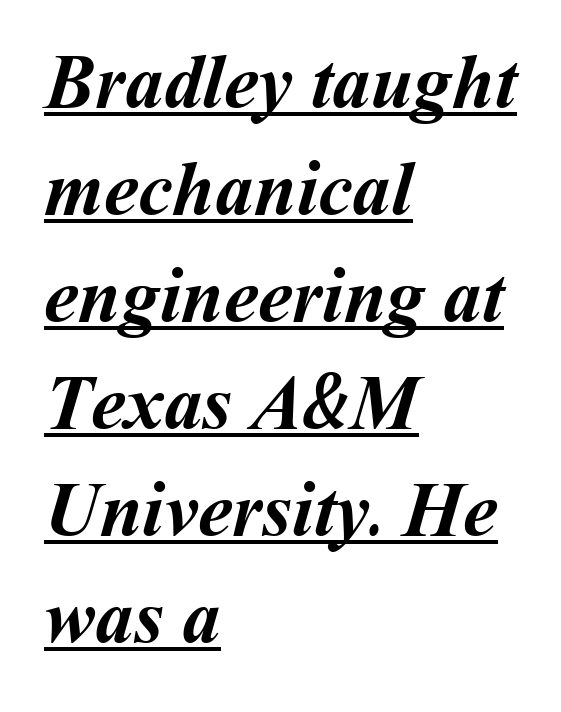
The image shows 77 px semibold type; set left-aligned, normal line spacing (1.39x), normal letter spacing, underlined; medium stroke contrast and a medium x-height.
